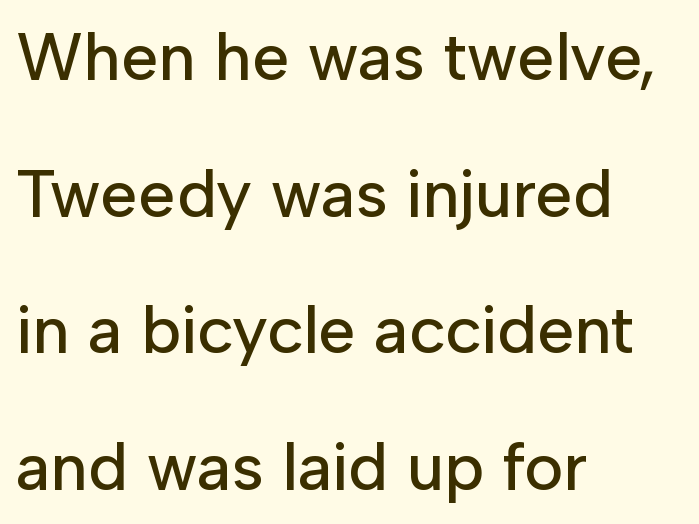
{"serif": "no", "italic": "no", "width": "normal", "stroke_contrast": "low", "x_height": "medium", "monospaced": "no", "underline": "no", "align": "left", "line_spacing": "loose", "line_spacing_ratio": 2.04, "letter_spacing": "normal", "letter_spacing_em": 0.0, "glyph_px": 67}
